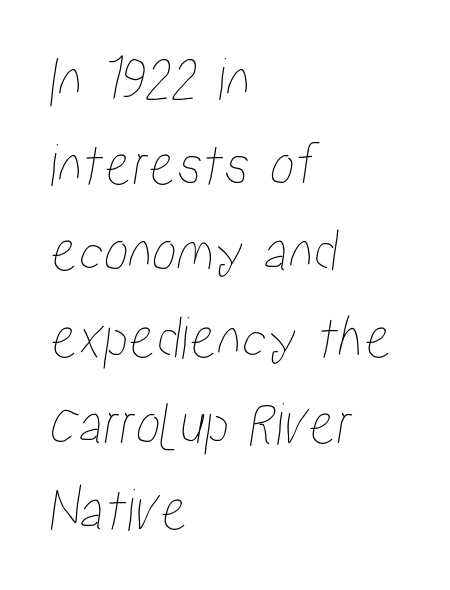
The image shows 62 px condensed type; set left-aligned, normal line spacing (1.39x), normal letter spacing, not underlined; low stroke contrast and a medium x-height.
